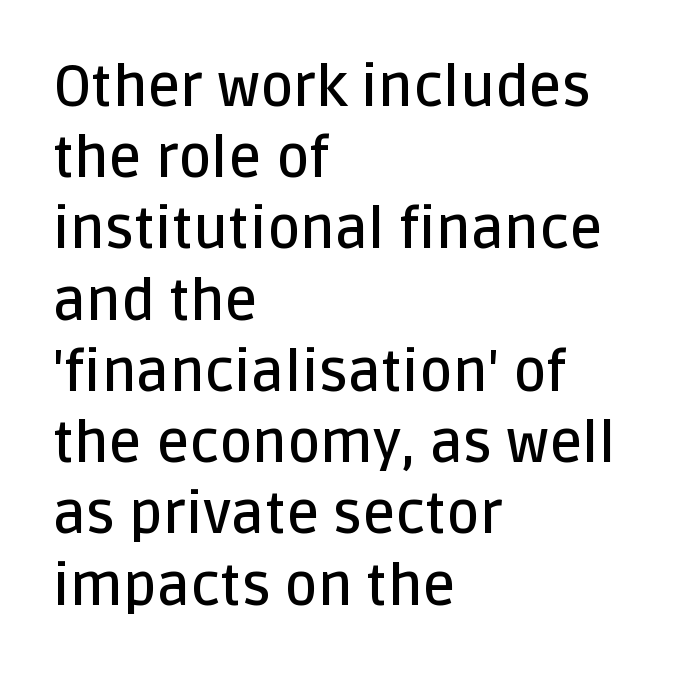
{"serif": "no", "italic": "no", "bold": "semi", "weight": "semibold", "width": "normal", "stroke_contrast": "low", "x_height": "large", "monospaced": "no", "underline": "no", "align": "left", "line_spacing": "normal", "line_spacing_ratio": 1.25, "letter_spacing": "normal", "letter_spacing_em": 0.0, "glyph_px": 57}
